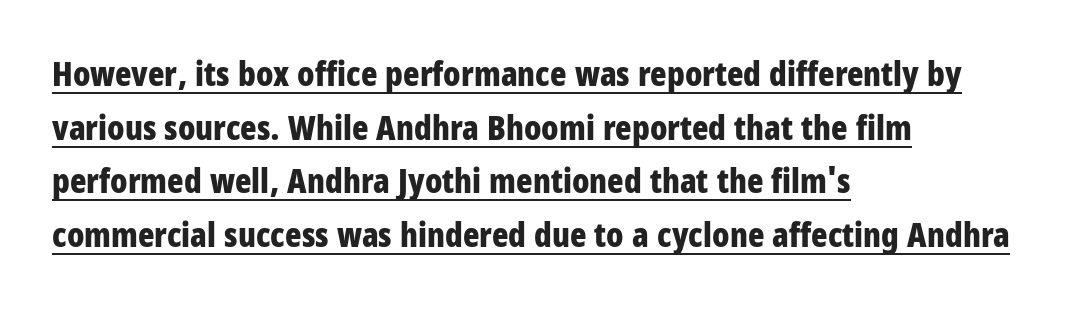
Q: Is the text bold? A: Yes.
Q: Is the text italic (slanted)? A: No, it is upright.
Q: Is the typeface a serif or a sans-serif typeface? A: Sans-serif.
Q: Is the text underlined? A: Yes.
Q: How is the paragraph aligned? A: Left-aligned.
Q: Is the spacing between letters normal or unusually wide? A: Normal.
Q: Is the spacing between lines tight, normal or loose? A: Normal.
Q: Width (condensed, normal, or wide)? A: Condensed.
Q: Stroke contrast? A: Low.
Q: x-height? A: Large.
Q: Monospaced? A: No.
